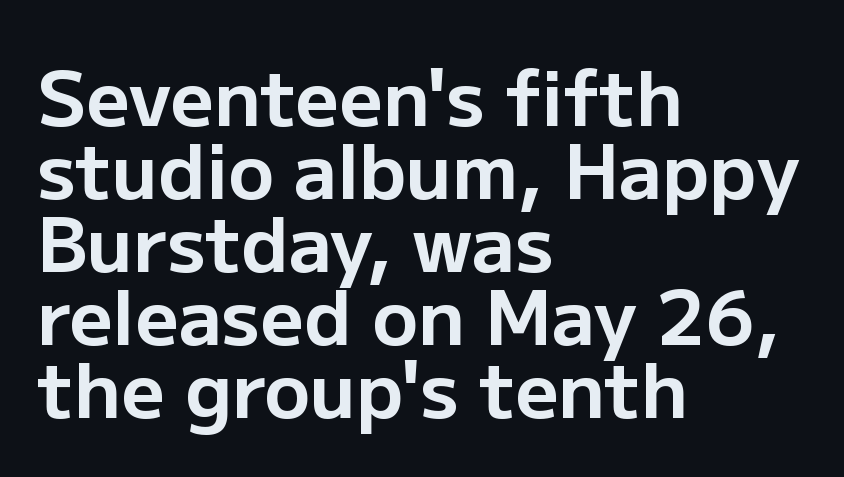
{"serif": "no", "italic": "no", "bold": "yes", "weight": "bold", "width": "normal", "stroke_contrast": "low", "x_height": "medium", "monospaced": "no", "underline": "no", "align": "left", "line_spacing": "tight", "line_spacing_ratio": 0.96, "letter_spacing": "normal", "letter_spacing_em": 0.0, "glyph_px": 76}
